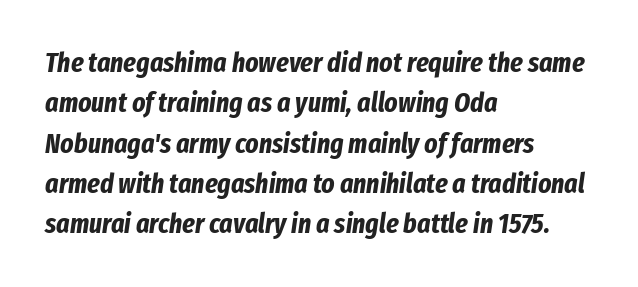
The image shows 28 px bold, condensed type, italic (leaning right); set left-aligned, normal line spacing (1.44x), normal letter spacing, not underlined; low stroke contrast and a medium x-height.
